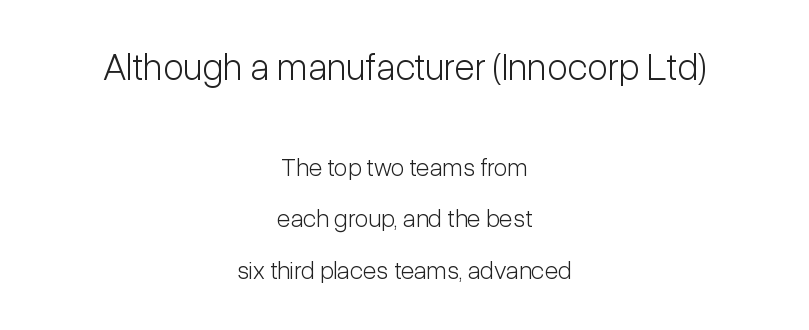
{"serif": "no", "italic": "no", "bold": "no", "weight": "light", "width": "condensed", "stroke_contrast": "low", "x_height": "medium", "monospaced": "no", "underline": "no", "align": "center", "line_spacing": "loose", "line_spacing_ratio": 2.06, "letter_spacing": "normal", "letter_spacing_em": 0.0, "larger_block": "first", "size_ratio": 1.52, "glyph_px": 38}
